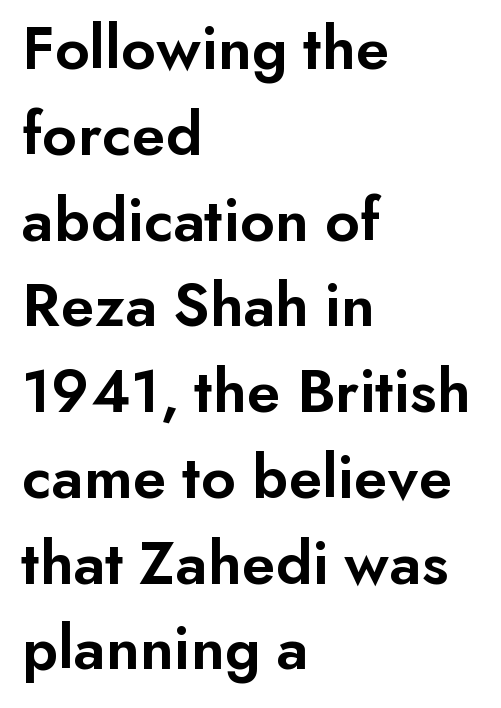
Q: Is the text bold? A: Semi-bold.
Q: Is the text italic (slanted)? A: No, it is upright.
Q: Is the typeface a serif or a sans-serif typeface? A: Sans-serif.
Q: Is the text underlined? A: No.
Q: How is the paragraph aligned? A: Left-aligned.
Q: Is the spacing between letters normal or unusually wide? A: Normal.
Q: Is the spacing between lines tight, normal or loose? A: Normal.
Q: Width (condensed, normal, or wide)? A: Normal.
Q: Stroke contrast? A: Low.
Q: x-height? A: Small.
Q: Monospaced? A: No.
